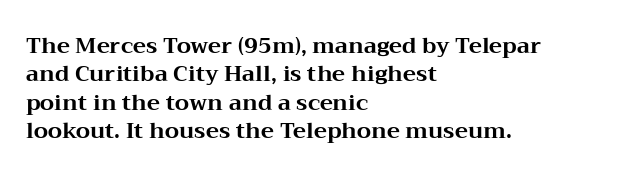
This is the regular roman posture of the typeface. The lines in this sample share a left origin and differ only in where they stop. Standard letterfit; no display-style spreading of the glyphs. Heavy-handed strokes throughout: this text is bold. The space directly below the letters is spotless.
